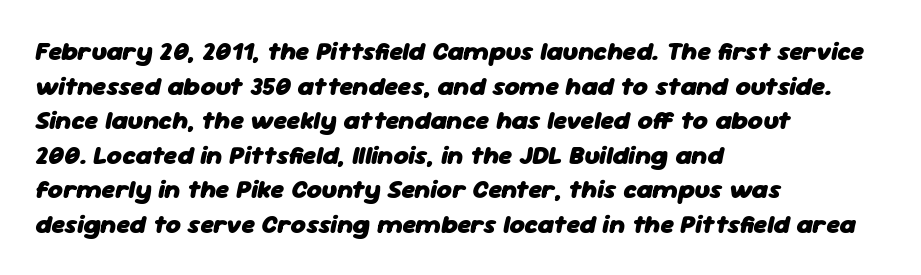
Q: Is the text bold? A: Yes.
Q: Is the text italic (slanted)? A: Yes, it leans right by about 11 degrees.
Q: Is the text underlined? A: No.
Q: How is the paragraph aligned? A: Left-aligned.
Q: Is the spacing between letters normal or unusually wide? A: Normal.
Q: Is the spacing between lines tight, normal or loose? A: Normal.
